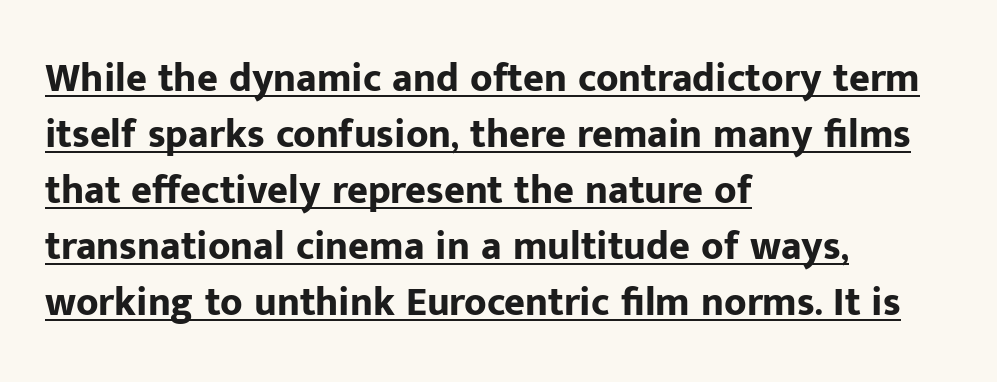
Q: Is the text bold? A: Yes.
Q: Is the text italic (slanted)? A: No, it is upright.
Q: Is the typeface a serif or a sans-serif typeface? A: Sans-serif.
Q: Is the text underlined? A: Yes.
Q: How is the paragraph aligned? A: Left-aligned.
Q: Is the spacing between letters normal or unusually wide? A: Normal.
Q: Is the spacing between lines tight, normal or loose? A: Normal.
Q: Width (condensed, normal, or wide)? A: Normal.
Q: Stroke contrast? A: Low.
Q: x-height? A: Medium.
Q: Monospaced? A: No.
